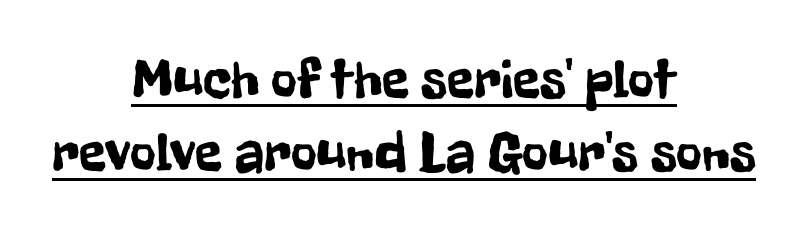
Q: Is the text italic (slanted)? A: No, it is upright.
Q: Is the typeface a serif or a sans-serif typeface? A: Sans-serif.
Q: Is the text underlined? A: Yes.
Q: How is the paragraph aligned? A: Centered.
Q: Is the spacing between letters normal or unusually wide? A: Normal.
Q: Is the spacing between lines tight, normal or loose? A: Normal.
Q: Width (condensed, normal, or wide)? A: Condensed.
Q: Stroke contrast? A: Low.
Q: x-height? A: Medium.
Q: Monospaced? A: No.
